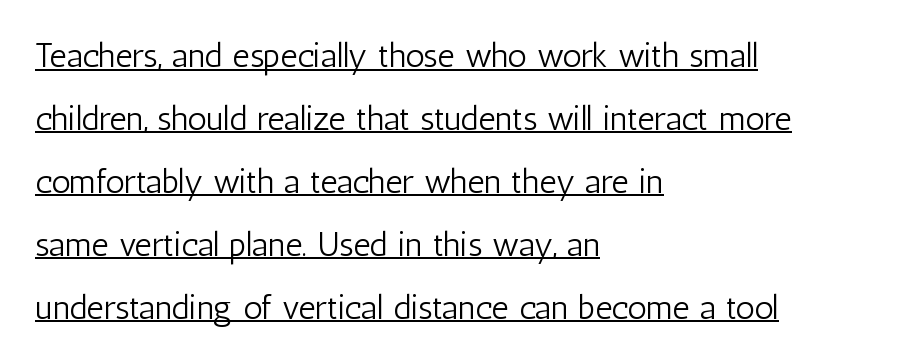
{"serif": "no", "italic": "no", "bold": "no", "weight": "light", "width": "condensed", "stroke_contrast": "low", "x_height": "medium", "monospaced": "no", "underline": "yes", "align": "left", "line_spacing_ratio": 1.85, "letter_spacing": "normal", "letter_spacing_em": 0.0, "glyph_px": 34}
